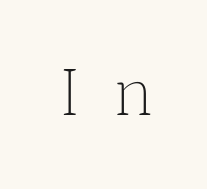
Q: Is the text bold? A: No.
Q: Is the text italic (slanted)? A: No, it is upright.
Q: Is the typeface a serif or a sans-serif typeface? A: Serif.
Q: Is the text underlined? A: No.
Q: Is the spacing between letters normal or unusually wide? A: Unusually wide.
Q: Width (condensed, normal, or wide)? A: Normal.
Q: Stroke contrast? A: Medium.
Q: x-height? A: Medium.
Q: Monospaced? A: No.
